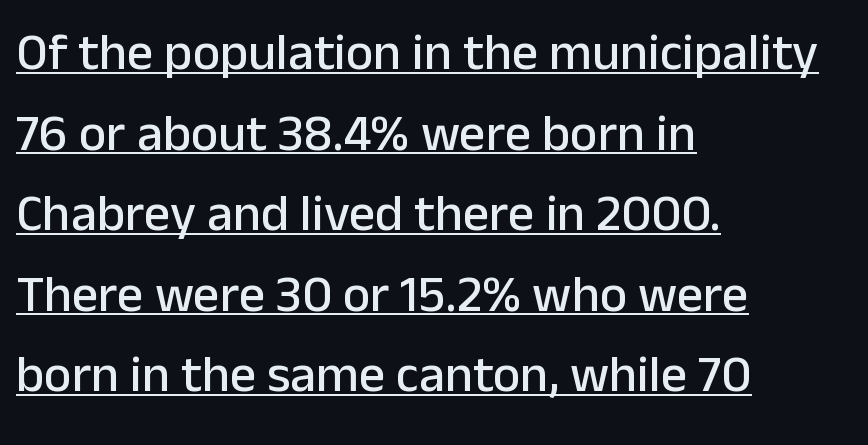
{"serif": "no", "italic": "no", "width": "normal", "stroke_contrast": "low", "x_height": "medium", "monospaced": "no", "underline": "yes", "align": "left", "line_spacing": "normal", "line_spacing_ratio": 1.55, "letter_spacing": "normal", "letter_spacing_em": 0.0, "glyph_px": 52}
